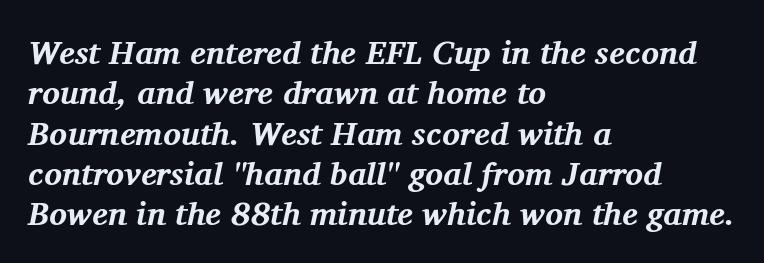
{"serif": "yes", "italic": "yes", "lean": "right", "slant_degrees": 11, "bold": "yes", "weight": "bold", "width": "normal", "stroke_contrast": "medium", "x_height": "medium", "monospaced": "no", "underline": "no", "align": "left", "line_spacing_ratio": 1.22, "letter_spacing": "normal", "letter_spacing_em": 0.0, "glyph_px": 33}
